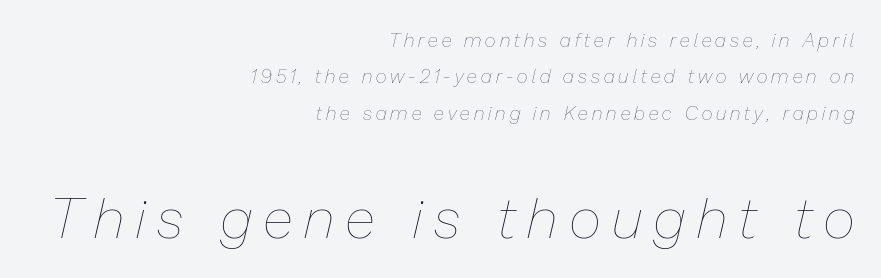
Q: Is the text bold? A: No.
Q: Is the text italic (slanted)? A: Yes, it leans right by about 13 degrees.
Q: Is the text underlined? A: No.
Q: How is the paragraph aligned? A: Right-aligned.
Q: Is the spacing between letters normal or unusually wide? A: Unusually wide.
Q: Is the spacing between lines tight, normal or loose? A: Loose.
Q: Which block of text is set in a larger size, the first (top) or the second (bottom)? A: The second (bottom) one.
Q: Width (condensed, normal, or wide)? A: Normal.
Q: Stroke contrast? A: Low.
Q: x-height? A: Medium.
Q: Monospaced? A: No.
